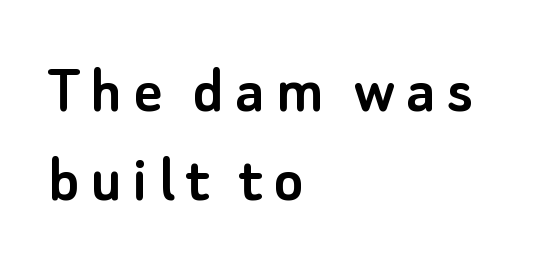
{"serif": "no", "italic": "no", "width": "normal", "stroke_contrast": "low", "x_height": "small", "monospaced": "no", "underline": "no", "align": "left", "line_spacing": "normal", "line_spacing_ratio": 1.29, "glyph_px": 69}
